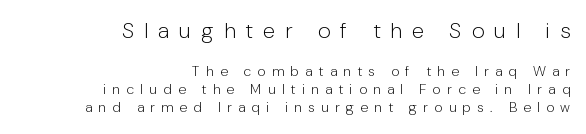
Q: Is the text bold? A: No.
Q: Is the text italic (slanted)? A: No, it is upright.
Q: Is the text underlined? A: No.
Q: How is the paragraph aligned? A: Right-aligned.
Q: Is the spacing between letters normal or unusually wide? A: Unusually wide.
Q: Is the spacing between lines tight, normal or loose? A: Normal.
Q: Which block of text is set in a larger size, the first (top) or the second (bottom)? A: The first (top) one.
